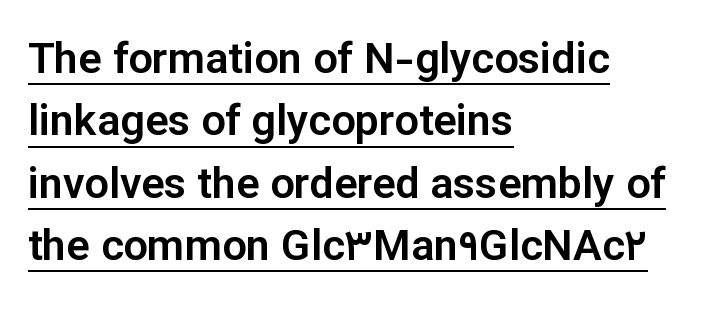
The image shows 43 px sans-serif type, upright; set left-aligned, normal line spacing (1.45x), normal letter spacing, underlined; low stroke contrast and a medium x-height.
